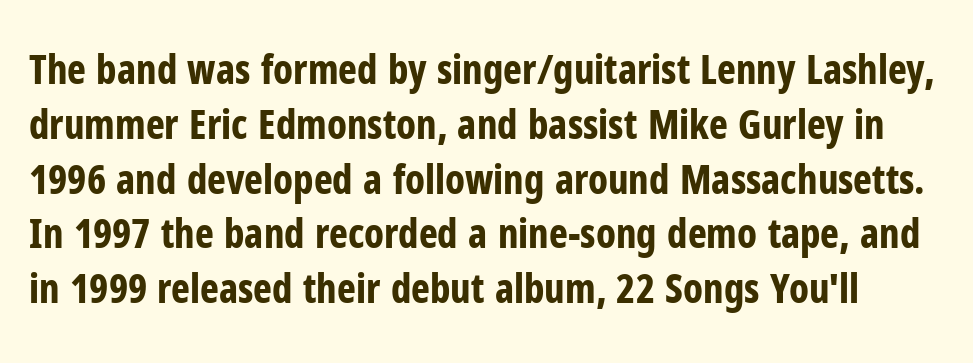
Does the type have serifs? No, each stem ends abruptly. Each letter keeps its own natural width here, so spacing adapts to shape. Does extra space separate the letters? No, they use regular spacing. Pretty heavy lettering here — definitely bold.
